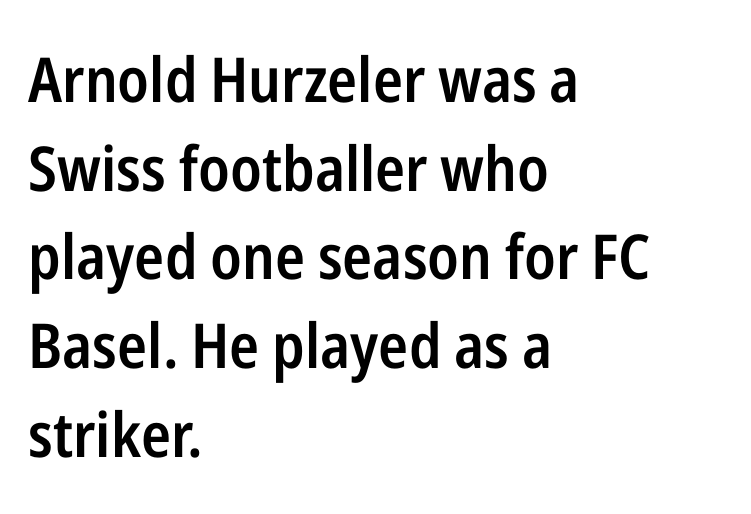
{"serif": "no", "italic": "no", "bold": "semi", "weight": "semibold", "width": "condensed", "stroke_contrast": "low", "x_height": "medium", "monospaced": "no", "underline": "no", "align": "left", "line_spacing": "normal", "line_spacing_ratio": 1.43, "letter_spacing": "normal", "letter_spacing_em": 0.0, "glyph_px": 62}
